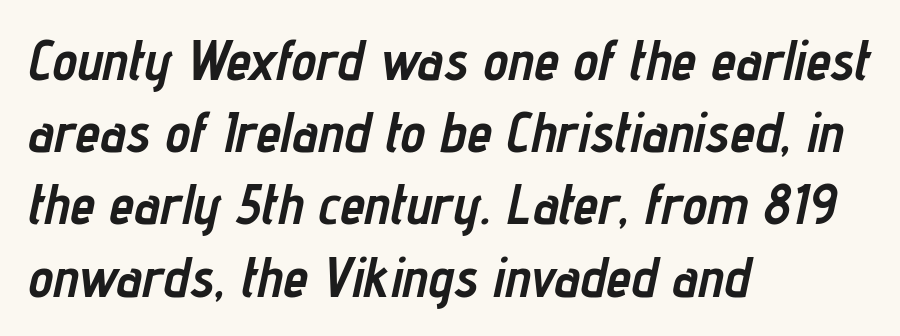
The letters advance in unequal steps, a hallmark of proportional type. How are the letters spaced? Ordinarily, with no added tracking. These lines carry a lot of weight — the face is fully bold. The space between consecutive lines is moderate. Descenders hang freely into open space.
